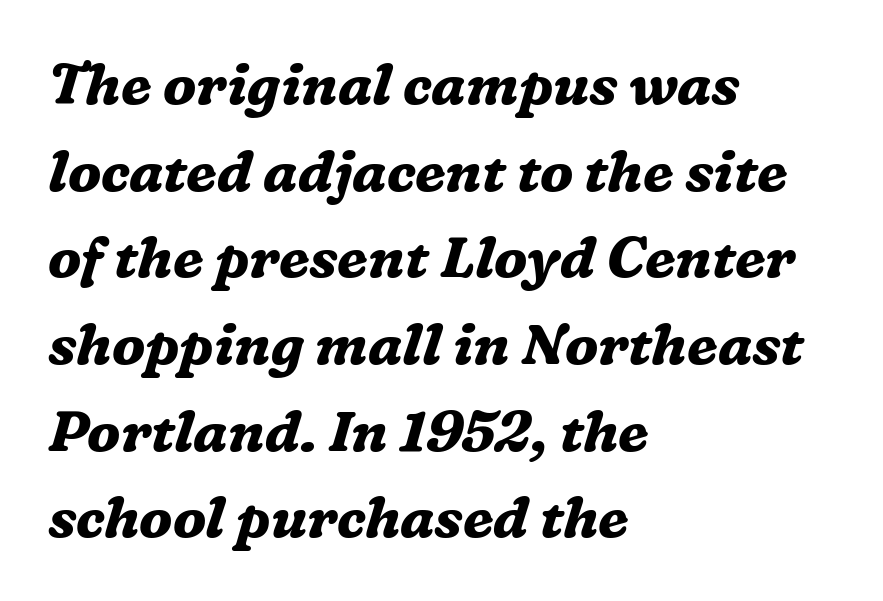
The image shows 57 px bold serif type, italic (leaning right); set left-aligned, normal line spacing (1.52x), normal letter spacing, not underlined; medium stroke contrast and a medium x-height.
